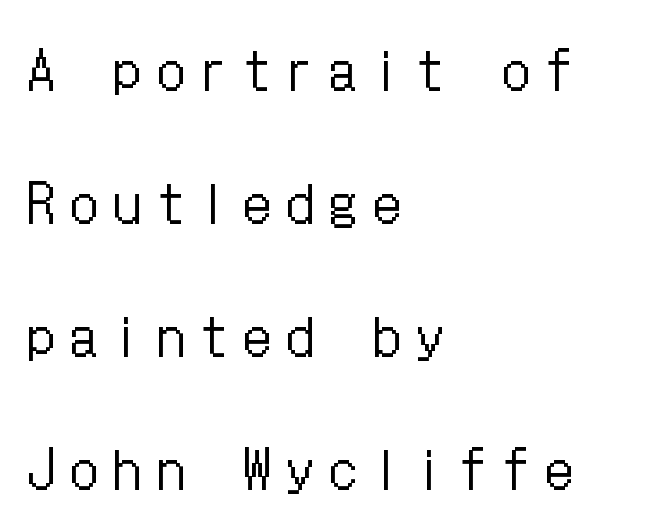
{"italic": "no", "bold": "no", "weight": "regular", "width": "condensed", "stroke_contrast": "low", "x_height": "medium", "underline": "no", "align": "left", "line_spacing": "loose", "line_spacing_ratio": 2.46, "letter_spacing": "wide", "letter_spacing_em": 0.3, "glyph_px": 54}
